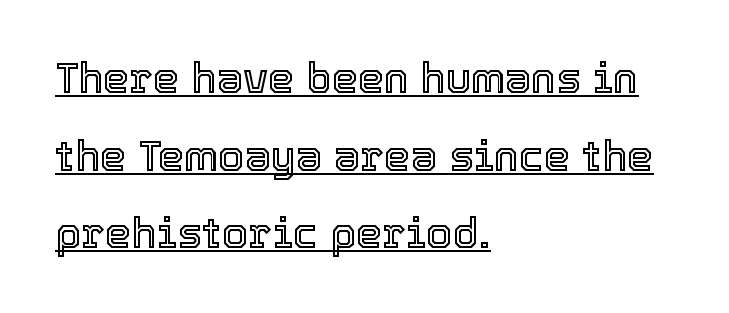
The rendering uses natural spacing where letterforms have individual widths. Notice how the passage keeps a crisp vertical edge on the left only. Words appear dense and cohesive because spacing is normal. In designer terms, the underline attribute is active on this setting.
